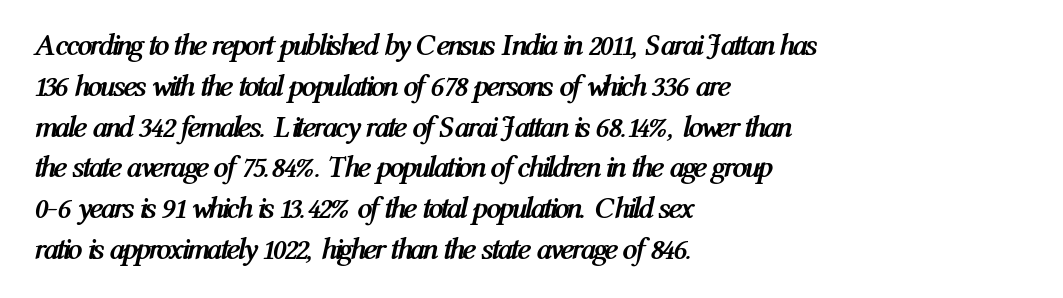
The lines sit at an ordinary, default distance from one another. Tracking here is standard; glyphs follow each other at the usual distance. Horizontal alignment here is leftward, the default for most running prose. The letters advance in unequal steps, a hallmark of proportional type. Set as a true bold cut, around the 700 mark.
